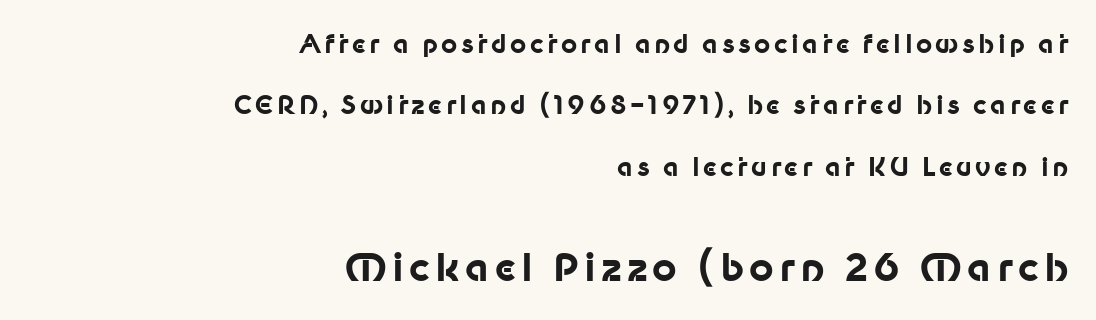
{"serif": "no", "italic": "no", "bold": "yes", "weight": "bold", "width": "normal", "stroke_contrast": "low", "x_height": "medium", "monospaced": "no", "underline": "no", "align": "right", "line_spacing": "loose", "line_spacing_ratio": 2.46, "larger_block": "second", "size_ratio": 1.52, "glyph_px": 38}
